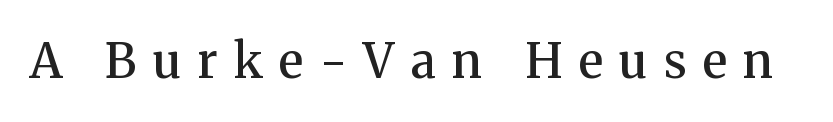
The letters advance in unequal steps, a hallmark of proportional type. Does the type have serifs? Yes, each stem ends in a small foot. The line texture is sparse and dotted thanks to wide tracking. Check under the words: just untouched page.
